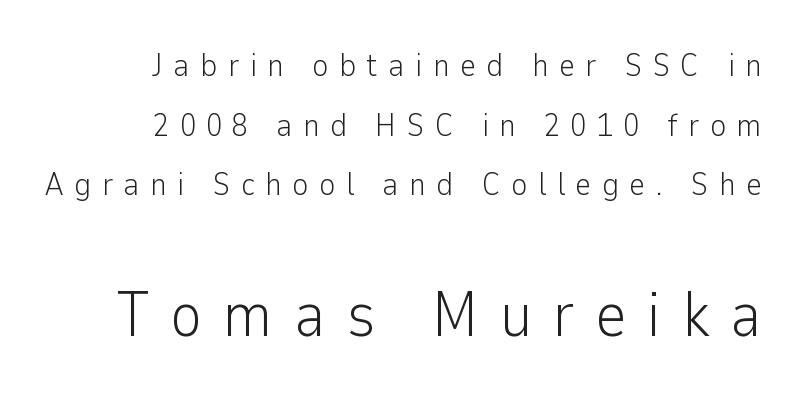
The image shows 63 px light sans-serif type, upright; set right-aligned, line spacing 1.86x, unusually wide letter spacing (+0.32 em), not underlined; the second (bottom) block is 1.97x larger; low stroke contrast and a medium x-height.
